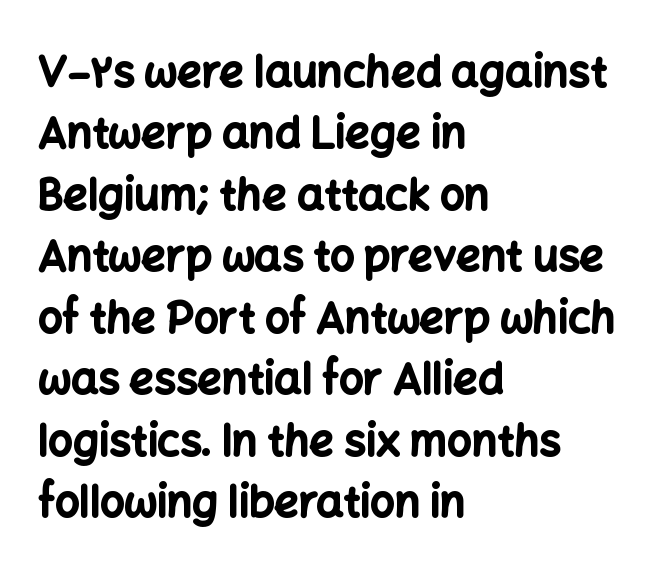
The image shows 43 px bold sans-serif type, upright; set left-aligned, normal line spacing (1.43x), normal letter spacing, not underlined; low stroke contrast and a medium x-height.
